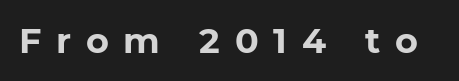
Q: Is the text bold? A: Yes.
Q: Is the text italic (slanted)? A: No, it is upright.
Q: Is the typeface a serif or a sans-serif typeface? A: Sans-serif.
Q: Is the text underlined? A: No.
Q: Is the spacing between letters normal or unusually wide? A: Unusually wide.
Q: Width (condensed, normal, or wide)? A: Normal.
Q: Stroke contrast? A: Low.
Q: x-height? A: Medium.
Q: Monospaced? A: No.
